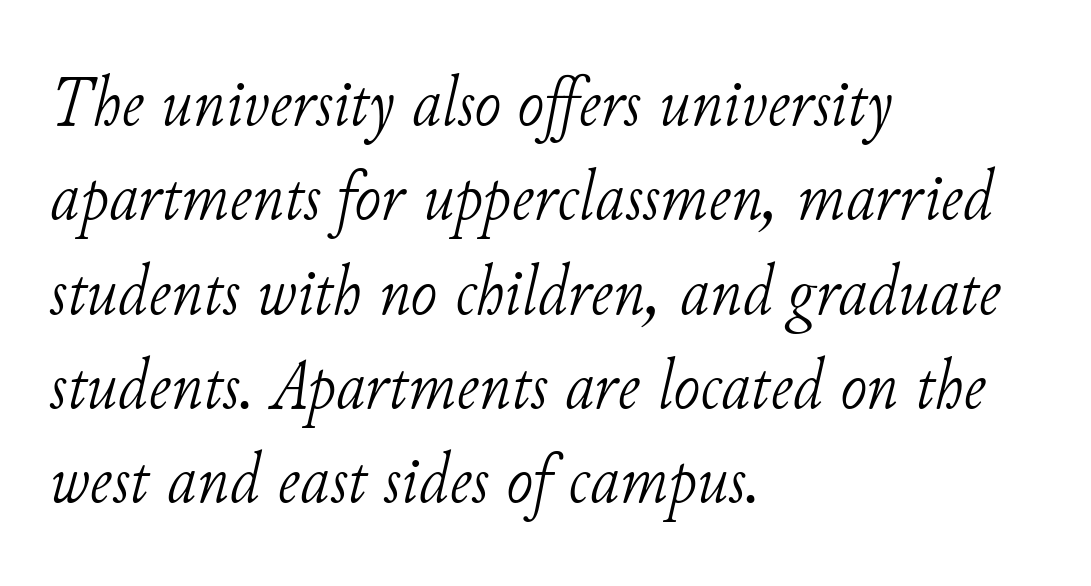
{"serif": "yes", "italic": "yes", "lean": "right", "slant_degrees": 11, "bold": "no", "weight": "light", "width": "normal", "stroke_contrast": "low", "x_height": "small", "monospaced": "no", "underline": "no", "align": "left", "line_spacing": "normal", "line_spacing_ratio": 1.31, "letter_spacing": "normal", "letter_spacing_em": 0.0, "glyph_px": 72}
